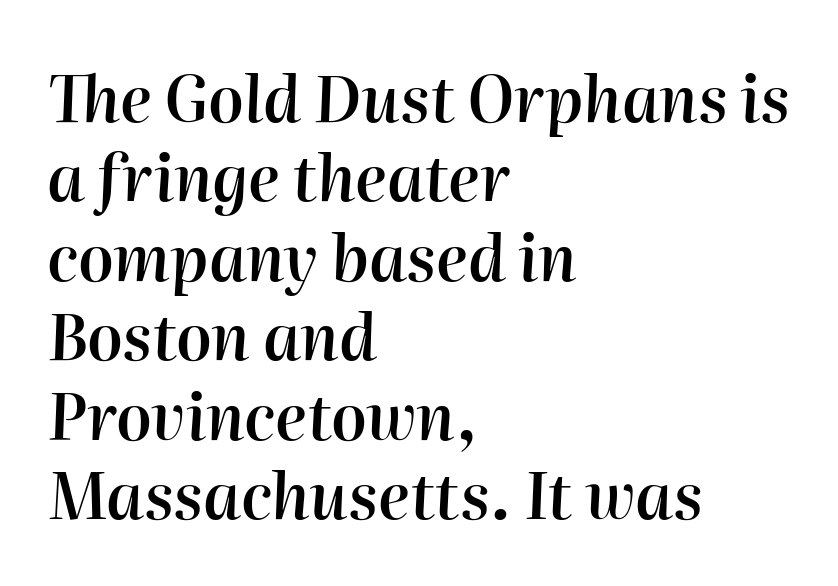
Q: Is the text bold? A: Semi-bold.
Q: Is the text italic (slanted)? A: Yes, it leans right by about 2 degrees.
Q: Is the text underlined? A: No.
Q: How is the paragraph aligned? A: Left-aligned.
Q: Is the spacing between letters normal or unusually wide? A: Normal.
Q: Is the spacing between lines tight, normal or loose? A: Normal.
Q: Width (condensed, normal, or wide)? A: Normal.
Q: Stroke contrast? A: High.
Q: x-height? A: Medium.
Q: Monospaced? A: No.
